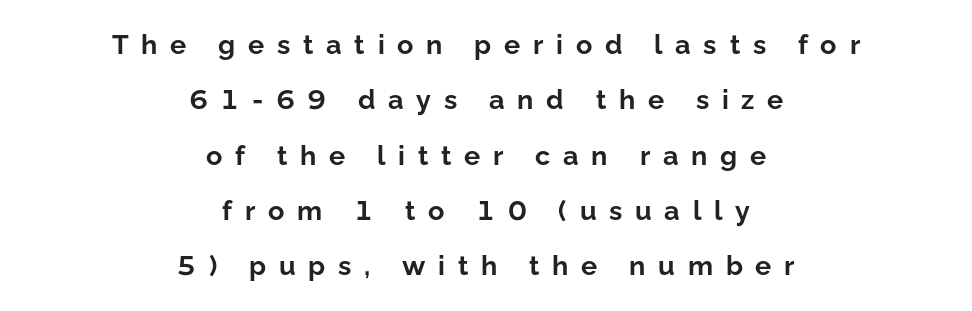
Q: Is the text bold? A: Yes.
Q: Is the text italic (slanted)? A: No, it is upright.
Q: Is the text underlined? A: No.
Q: How is the paragraph aligned? A: Centered.
Q: Is the spacing between letters normal or unusually wide? A: Unusually wide.
Q: Is the spacing between lines tight, normal or loose? A: Loose.
